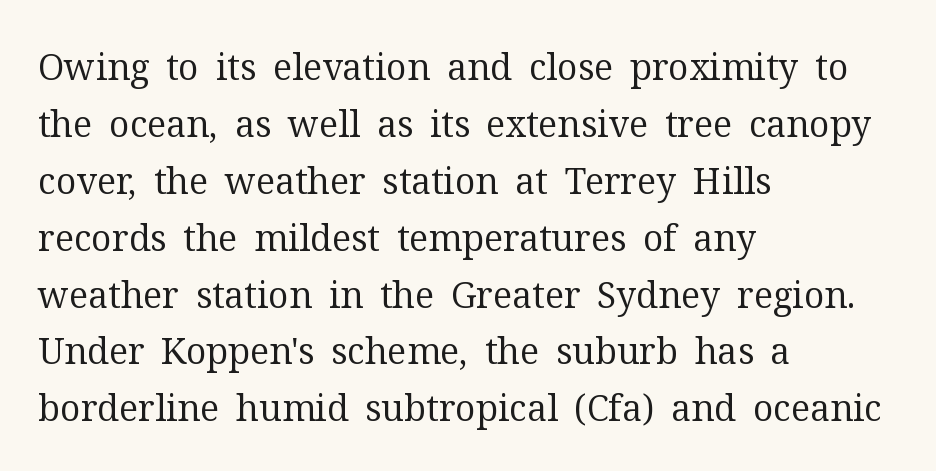
Q: Is the text bold? A: No.
Q: Is the text italic (slanted)? A: No, it is upright.
Q: Is the typeface a serif or a sans-serif typeface? A: Serif.
Q: Is the text underlined? A: No.
Q: How is the paragraph aligned? A: Left-aligned.
Q: Is the spacing between letters normal or unusually wide? A: Normal.
Q: Is the spacing between lines tight, normal or loose? A: Normal.
Q: Width (condensed, normal, or wide)? A: Normal.
Q: Stroke contrast? A: Medium.
Q: x-height? A: Medium.
Q: Monospaced? A: No.
